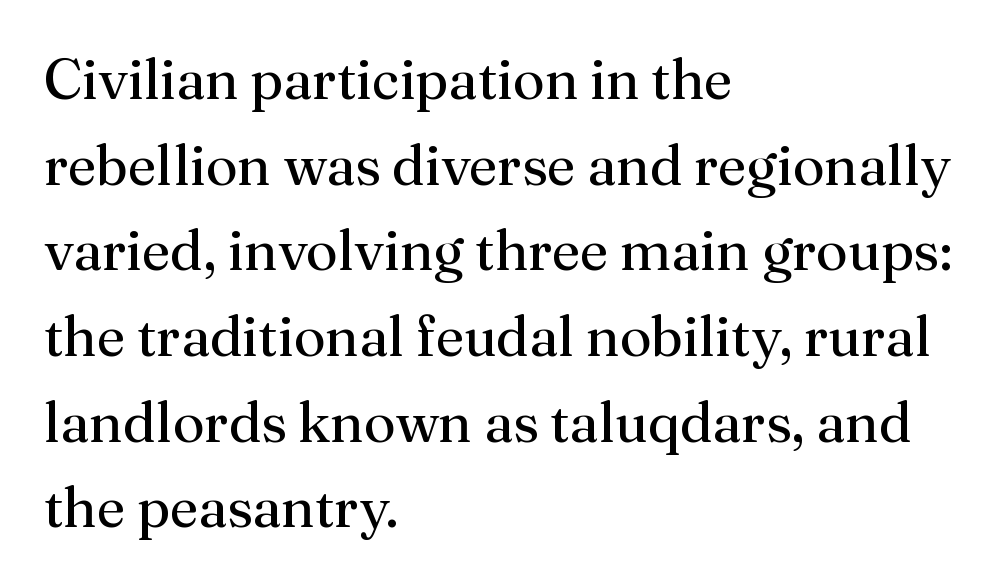
{"serif": "yes", "italic": "no", "bold": "no", "weight": "regular", "width": "normal", "stroke_contrast": "medium", "x_height": "medium", "monospaced": "no", "underline": "no", "align": "left", "line_spacing": "normal", "line_spacing_ratio": 1.53, "letter_spacing": "normal", "letter_spacing_em": 0.0, "glyph_px": 56}
